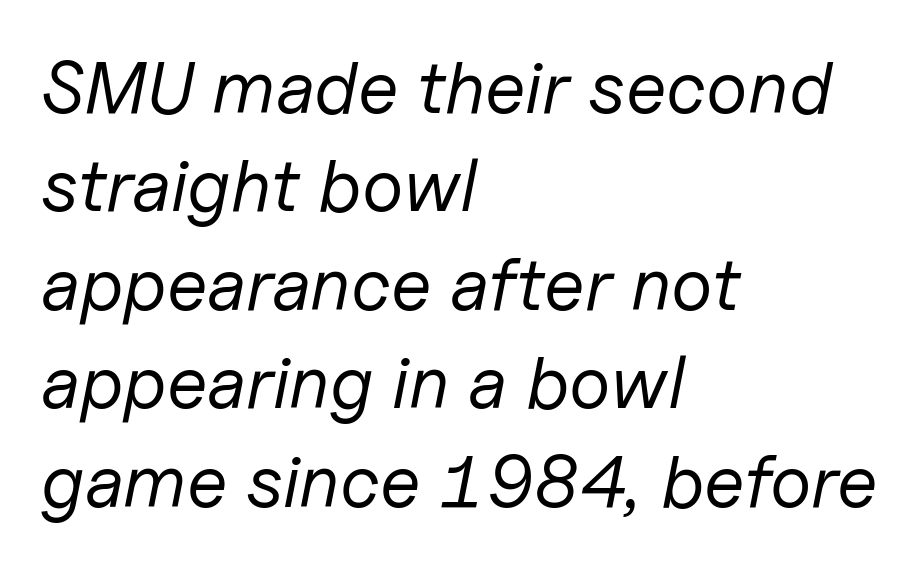
Q: Is the text bold? A: No.
Q: Is the text italic (slanted)? A: Yes, it leans right by about 11 degrees.
Q: Is the text underlined? A: No.
Q: How is the paragraph aligned? A: Left-aligned.
Q: Is the spacing between letters normal or unusually wide? A: Normal.
Q: Is the spacing between lines tight, normal or loose? A: Normal.
Q: Width (condensed, normal, or wide)? A: Normal.
Q: Stroke contrast? A: Low.
Q: x-height? A: Medium.
Q: Monospaced? A: No.
